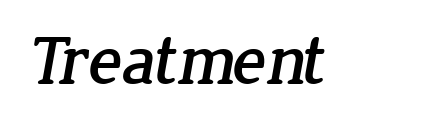
{"serif": "yes", "width": "normal", "stroke_contrast": "low", "x_height": "medium", "monospaced": "no", "underline": "no", "letter_spacing": "normal", "letter_spacing_em": 0.0, "glyph_px": 71}
